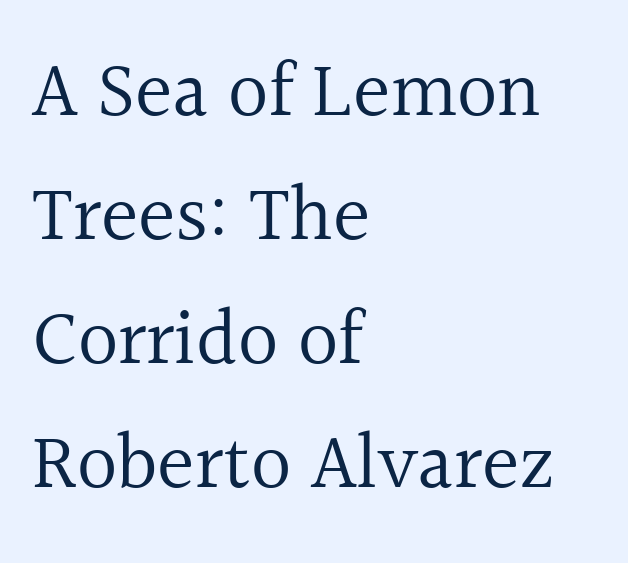
Q: Is the text bold? A: No.
Q: Is the text italic (slanted)? A: No, it is upright.
Q: Is the typeface a serif or a sans-serif typeface? A: Serif.
Q: Is the text underlined? A: No.
Q: How is the paragraph aligned? A: Left-aligned.
Q: Is the spacing between letters normal or unusually wide? A: Normal.
Q: Is the spacing between lines tight, normal or loose? A: Normal.
Q: Width (condensed, normal, or wide)? A: Normal.
Q: x-height? A: Medium.
Q: Monospaced? A: No.
